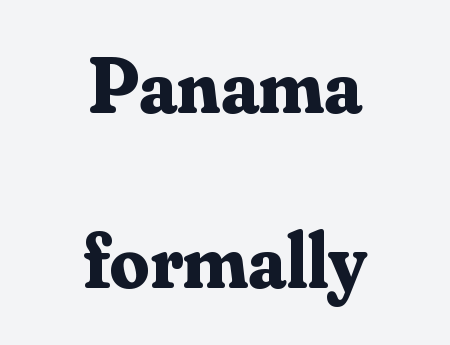
{"serif": "yes", "italic": "no", "bold": "yes", "weight": "bold", "width": "normal", "stroke_contrast": "medium", "x_height": "small", "monospaced": "no", "underline": "no", "align": "center", "line_spacing": "loose", "line_spacing_ratio": 2.25, "letter_spacing": "normal", "letter_spacing_em": 0.0, "glyph_px": 78}
